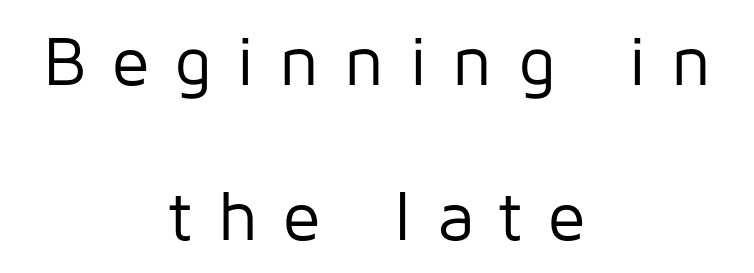
Q: Is the text bold? A: No.
Q: Is the text italic (slanted)? A: No, it is upright.
Q: Is the typeface a serif or a sans-serif typeface? A: Sans-serif.
Q: Is the text underlined? A: No.
Q: How is the paragraph aligned? A: Centered.
Q: Is the spacing between letters normal or unusually wide? A: Unusually wide.
Q: Is the spacing between lines tight, normal or loose? A: Loose.
Q: Width (condensed, normal, or wide)? A: Normal.
Q: Stroke contrast? A: Low.
Q: x-height? A: Medium.
Q: Monospaced? A: No.
